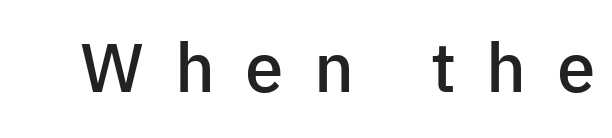
{"serif": "no", "italic": "no", "bold": "semi", "weight": "semibold", "width": "normal", "stroke_contrast": "low", "x_height": "medium", "monospaced": "no", "underline": "no", "letter_spacing": "wide", "letter_spacing_em": 0.44, "glyph_px": 69}
